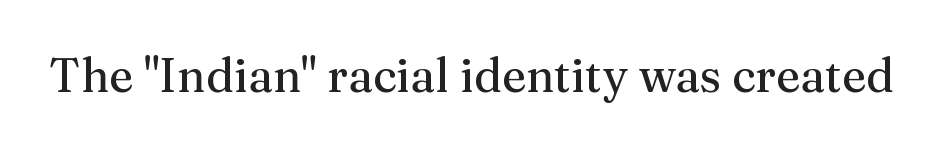
{"serif": "yes", "italic": "no", "bold": "no", "weight": "regular", "width": "normal", "stroke_contrast": "medium", "x_height": "medium", "monospaced": "no", "underline": "no", "letter_spacing": "normal", "letter_spacing_em": 0.0, "glyph_px": 47}
